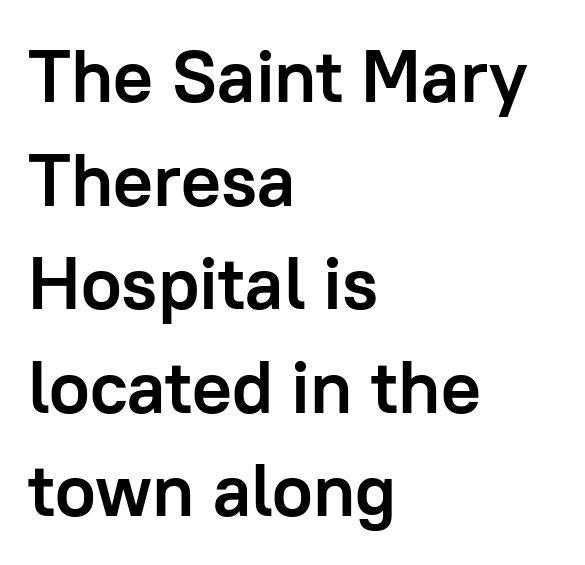
{"serif": "no", "italic": "no", "bold": "yes", "weight": "semibold", "width": "normal", "stroke_contrast": "low", "x_height": "medium", "monospaced": "no", "underline": "no", "align": "left", "line_spacing": "normal", "line_spacing_ratio": 1.4, "letter_spacing": "normal", "letter_spacing_em": 0.0, "glyph_px": 74}
